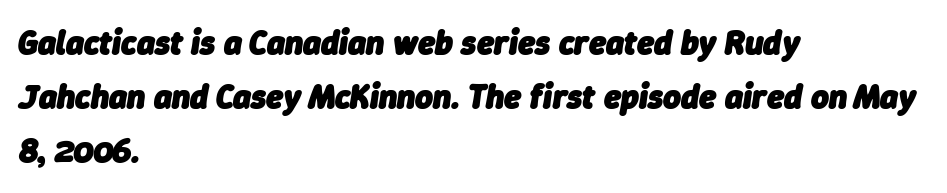
{"italic": "yes", "lean": "right", "slant_degrees": 9, "bold": "yes", "weight": "heavy", "width": "normal", "stroke_contrast": "low", "x_height": "medium", "monospaced": "no", "underline": "no", "align": "left", "line_spacing": "normal", "line_spacing_ratio": 1.59, "letter_spacing": "normal", "letter_spacing_em": 0.0, "glyph_px": 34}
